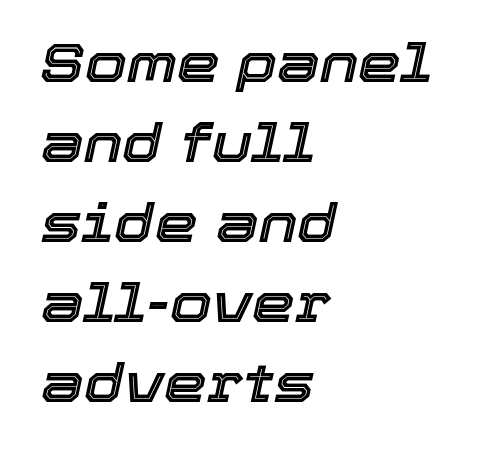
The image shows 54 px text type, italic (leaning right); set left-aligned, normal line spacing (1.48x), normal letter spacing, not underlined; a medium x-height.
